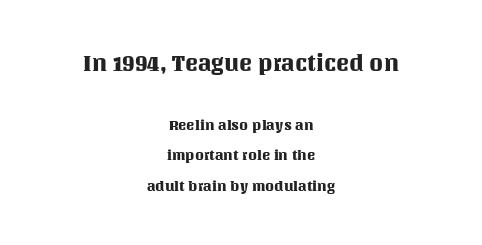
{"italic": "no", "underline": "no", "align": "center", "line_spacing": "loose", "line_spacing_ratio": 2.18, "letter_spacing": "normal", "letter_spacing_em": 0.0, "larger_block": "first", "size_ratio": 1.57, "glyph_px": 22}
